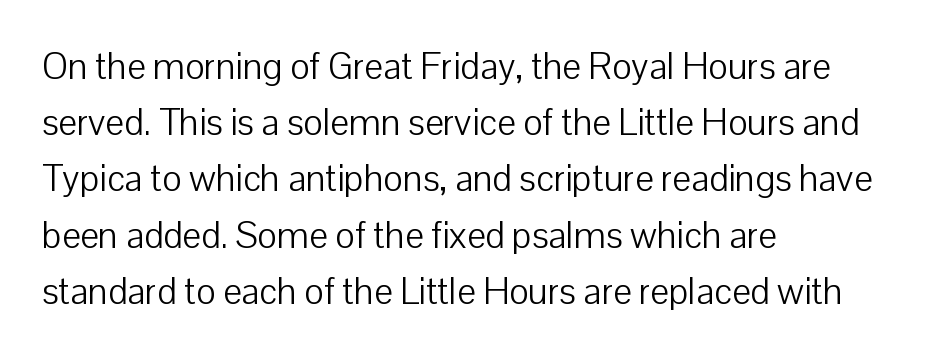
{"serif": "no", "italic": "no", "bold": "no", "weight": "light", "width": "normal", "stroke_contrast": "low", "x_height": "medium", "monospaced": "no", "underline": "no", "align": "left", "line_spacing": "normal", "line_spacing_ratio": 1.52, "letter_spacing": "normal", "letter_spacing_em": 0.0, "glyph_px": 37}
